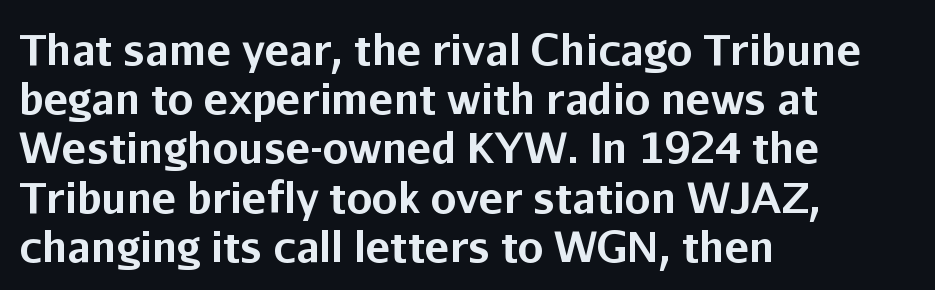
Horizontally, the lines are justified to the leading edge only. Descender tails drop into unmarked territory. The letterforms sit shoulder to shoulder at normal distance. The letters advance in unequal steps, a hallmark of proportional type. This is roman type, the default non-slanted kind.
